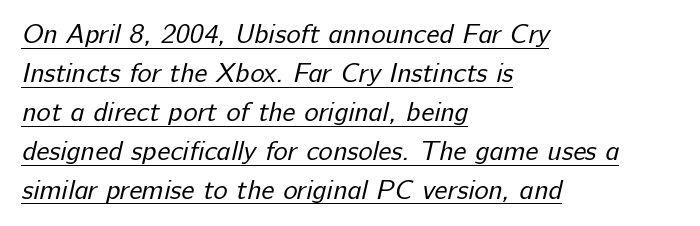
The image shows 27 px text type; set left-aligned, normal line spacing (1.44x), normal letter spacing, underlined.
